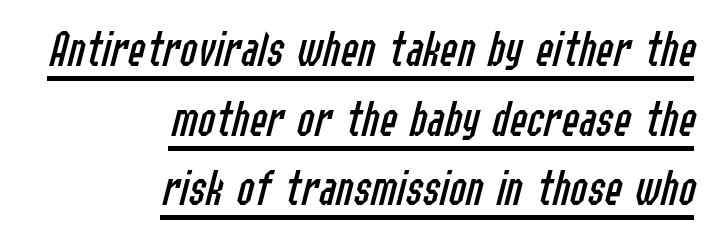
{"italic": "yes", "lean": "right", "slant_degrees": 14, "bold": "no", "weight": "regular", "width": "condensed", "stroke_contrast": "low", "x_height": "medium", "monospaced": "no", "underline": "yes", "align": "right", "line_spacing": "normal", "line_spacing_ratio": 1.34, "letter_spacing": "normal", "letter_spacing_em": 0.0, "glyph_px": 52}
